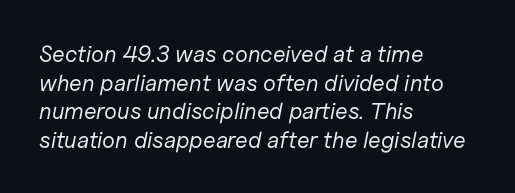
Letters rest on an invisible, unmarked baseline. No extra tracking has been applied to these lines. These glyphs show unthickened strokes, regular width or finer. Typeset ragged right — the left edge is the straight one.
